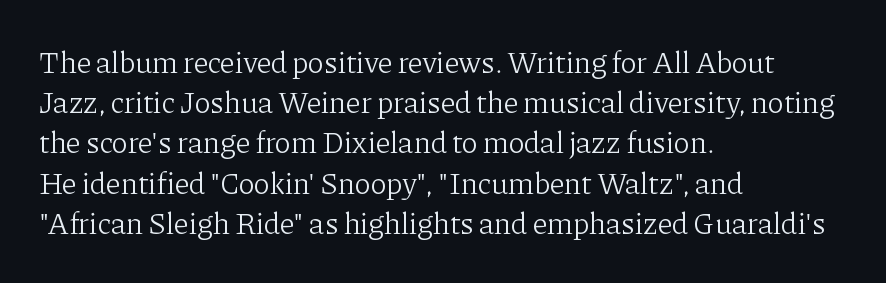
The image shows 30 px light serif type, upright; set left-aligned, normal line spacing (1.34x), normal letter spacing, not underlined; low stroke contrast and a medium x-height.
